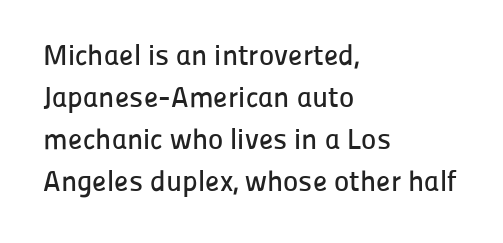
Glance below the letters and you will spot only blank space. This sample keeps an unexceptional amount of space between lines. The letters sit at their default tracking, neither squeezed nor spread. Serif or sans? Sans — the stroke terminals are bare. Varying glyph widths throughout — classic text-font behaviour. The font's upright variant was chosen for this text.
